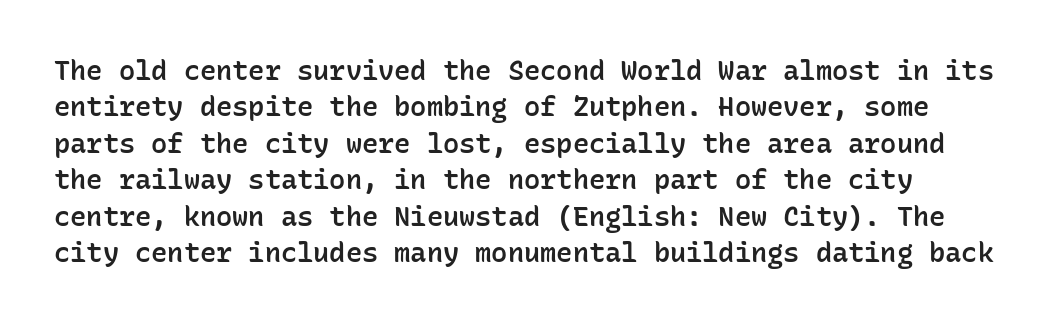
Q: Is the text bold? A: Semi-bold.
Q: Is the text italic (slanted)? A: No, it is upright.
Q: Is the text underlined? A: No.
Q: Is the spacing between letters normal or unusually wide? A: Normal.
Q: Is the spacing between lines tight, normal or loose? A: Normal.
